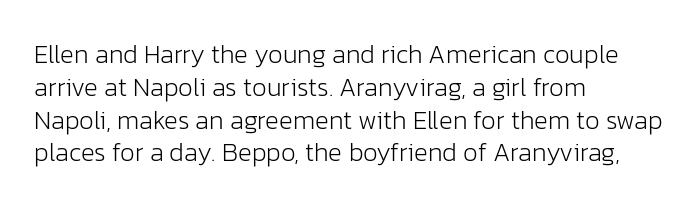
Check the space under the baseline: it is left empty. Posture: upright roman. Is the type heavy? It reads as light-to-regular instead. One-word summary of the alignment: left. The line-height multiplier appears to be the usual default.
